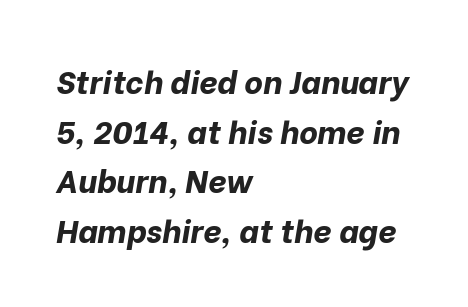
The image shows 32 px bold type, italic (leaning right); set left-aligned, normal line spacing (1.55x), normal letter spacing, not underlined; low stroke contrast and a medium x-height.
